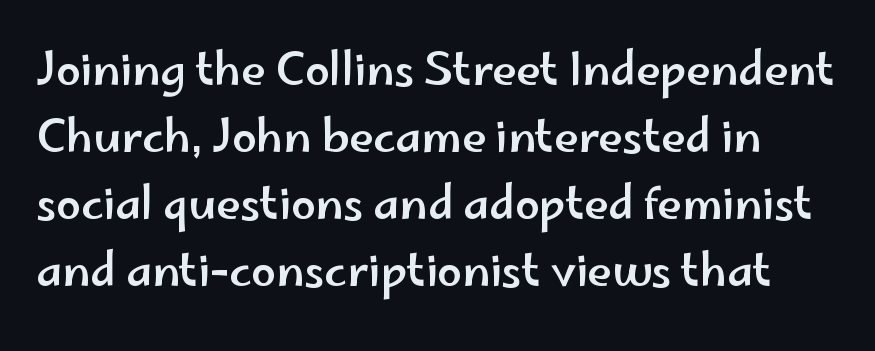
Note the varied advance widths — an 'i' is clearly narrower than an 'm'. In terms of leading, this rendering sits right in the middle. Serifs: no, the terminals of the letterforms are clean. Nope, not italic — everything's standing straight.
